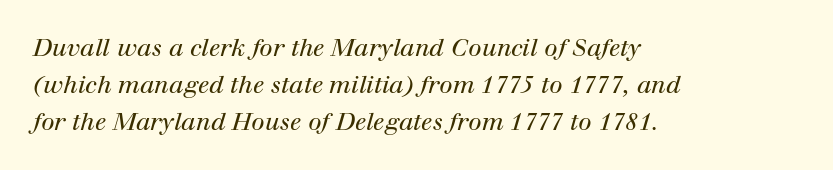
The image shows 24 px text type, italic (leaning right); set left-aligned, normal line spacing (1.54x), normal letter spacing, not underlined.
